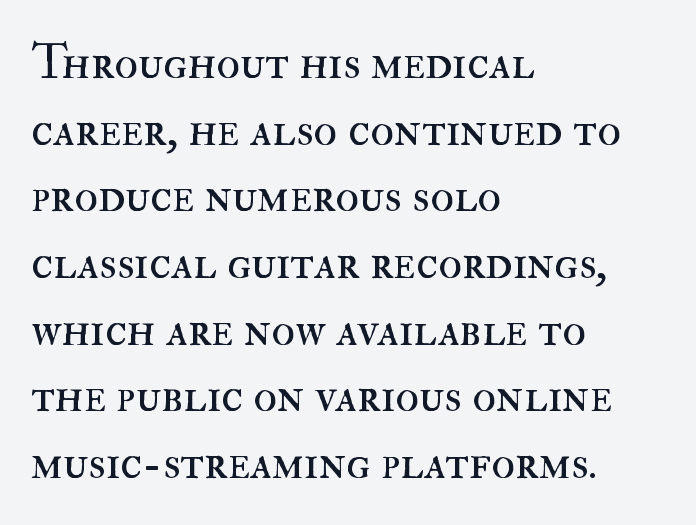
The image shows 49 px regular-weight type, upright; set left-aligned, normal line spacing (1.36x), normal letter spacing, not underlined; high stroke contrast and a small x-height.
